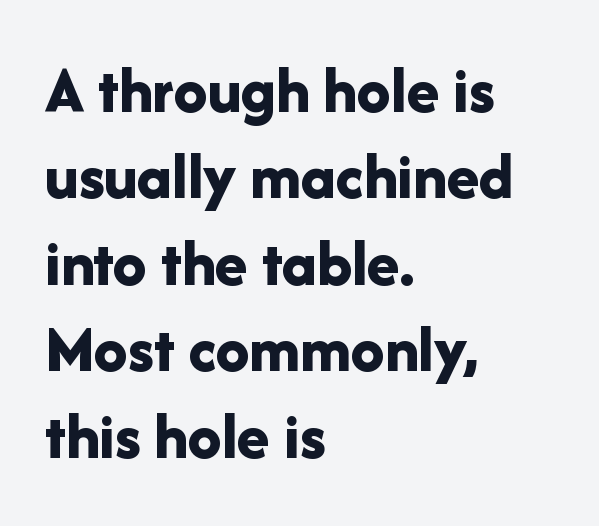
Is there any slant? The stems are plumb. The passage shown is typeset with a sans-serif family. Proportional: the letters do not fall into vertical columns. Caption: multi-line text, flush left, ragged right. How heavy is the stroke? Heavy — this is a bold. Tracking here is standard; glyphs follow each other at the usual distance.
